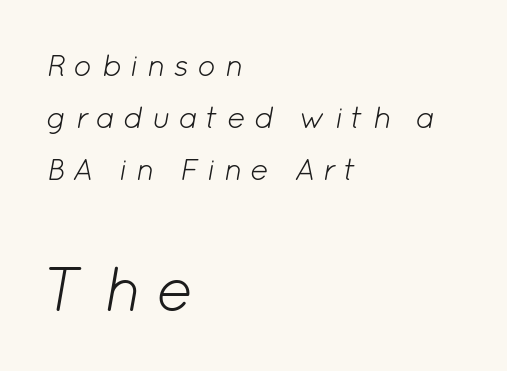
Q: Is the text bold? A: No.
Q: Is the text italic (slanted)? A: Yes, it leans right by about 12 degrees.
Q: Is the text underlined? A: No.
Q: How is the paragraph aligned? A: Left-aligned.
Q: Is the spacing between letters normal or unusually wide? A: Unusually wide.
Q: Is the spacing between lines tight, normal or loose? A: Normal.
Q: Which block of text is set in a larger size, the first (top) or the second (bottom)? A: The second (bottom) one.
Q: Width (condensed, normal, or wide)? A: Normal.
Q: Stroke contrast? A: Low.
Q: x-height? A: Medium.
Q: Monospaced? A: No.
